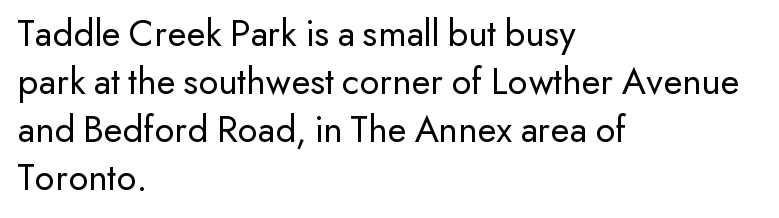
{"serif": "no", "italic": "no", "bold": "no", "weight": "regular", "width": "normal", "stroke_contrast": "low", "x_height": "small", "monospaced": "no", "underline": "no", "align": "left", "line_spacing_ratio": 1.23, "letter_spacing": "normal", "letter_spacing_em": 0.0, "glyph_px": 39}
